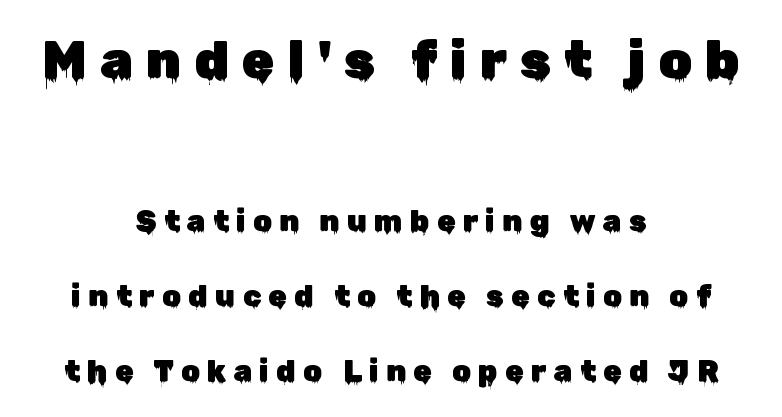
Q: Is the text italic (slanted)? A: No, it is upright.
Q: Is the typeface a serif or a sans-serif typeface? A: Sans-serif.
Q: Is the text underlined? A: No.
Q: How is the paragraph aligned? A: Centered.
Q: Is the spacing between letters normal or unusually wide? A: Unusually wide.
Q: Is the spacing between lines tight, normal or loose? A: Loose.
Q: Which block of text is set in a larger size, the first (top) or the second (bottom)? A: The first (top) one.
Q: Width (condensed, normal, or wide)? A: Normal.
Q: Stroke contrast? A: Low.
Q: x-height? A: Medium.
Q: Monospaced? A: No.
